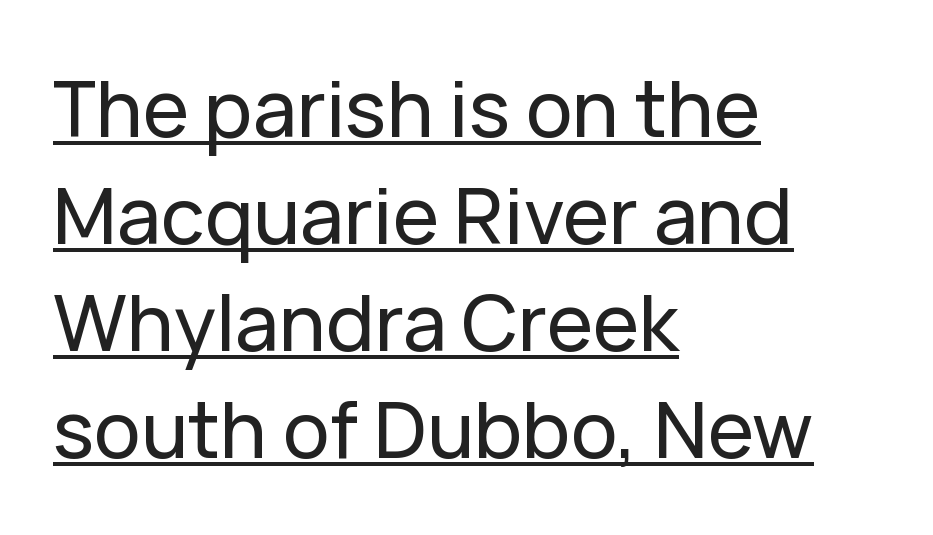
The image shows 78 px sans-serif type, upright; set left-aligned, normal line spacing (1.37x), normal letter spacing, underlined; low stroke contrast and a medium x-height.
